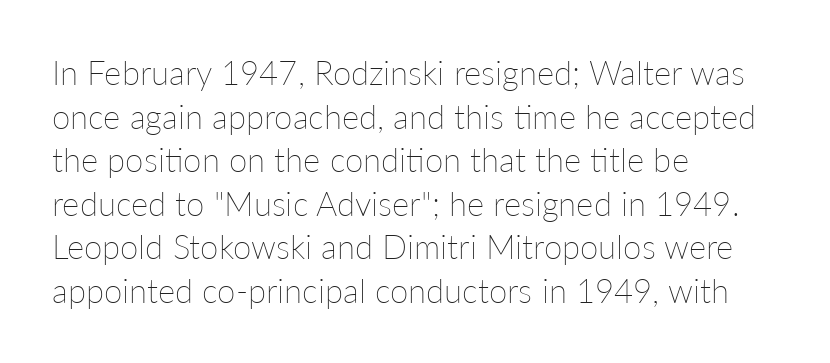
{"italic": "no", "bold": "no", "weight": "thin", "width": "normal", "stroke_contrast": "low", "x_height": "medium", "monospaced": "no", "underline": "no", "align": "left", "line_spacing": "normal", "line_spacing_ratio": 1.32, "letter_spacing": "normal", "letter_spacing_em": 0.0, "glyph_px": 33}
